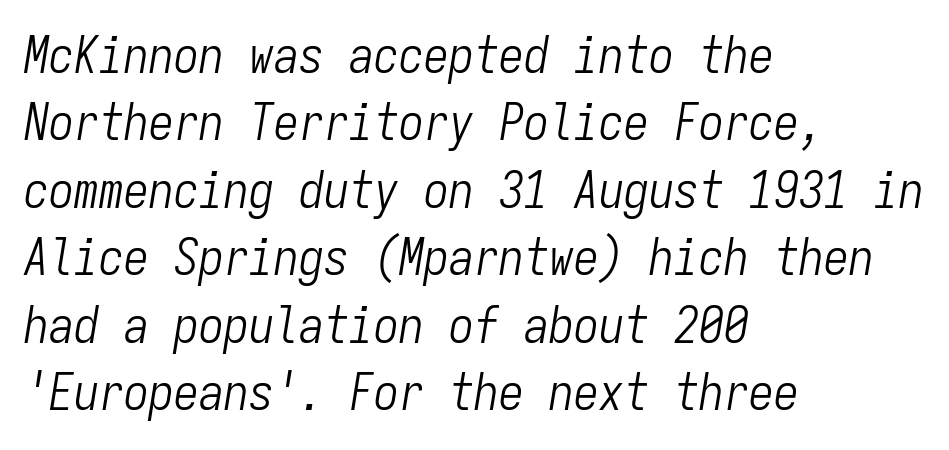
{"italic": "yes", "lean": "right", "slant_degrees": 9, "bold": "no", "weight": "light", "width": "condensed", "stroke_contrast": "low", "x_height": "medium", "monospaced": "yes", "underline": "no", "align": "left", "line_spacing": "normal", "line_spacing_ratio": 1.35, "letter_spacing": "normal", "letter_spacing_em": 0.0, "glyph_px": 50}
